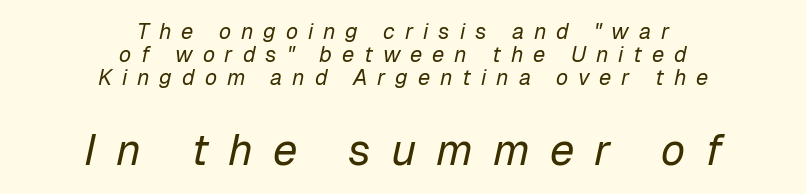
The image shows 44 px regular-weight type, italic (leaning right); set centered, tight line spacing (1.04x), unusually wide letter spacing (+0.45 em), not underlined; the second (bottom) block is 2.0x larger; low stroke contrast and a medium x-height.
